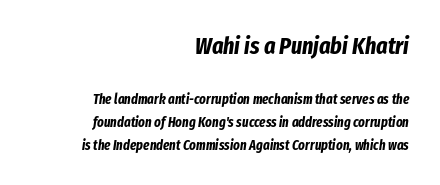
The image shows 24 px bold type, italic (leaning right); set right-aligned, normal line spacing (1.65x), normal letter spacing, not underlined; the first (top) block is 1.71x larger.
